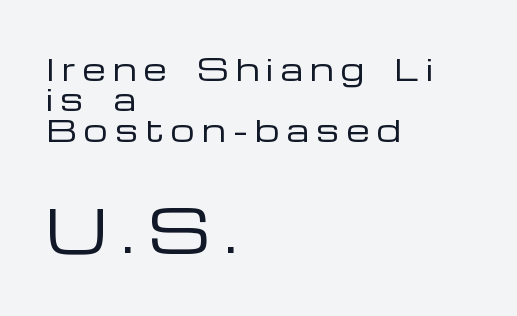
{"serif": "no", "italic": "no", "bold": "no", "weight": "regular", "width": "wide", "stroke_contrast": "low", "x_height": "medium", "monospaced": "no", "underline": "no", "align": "left", "line_spacing": "tight", "line_spacing_ratio": 1.01, "letter_spacing": "wide", "letter_spacing_em": 0.24, "larger_block": "second", "size_ratio": 1.97, "glyph_px": 59}
